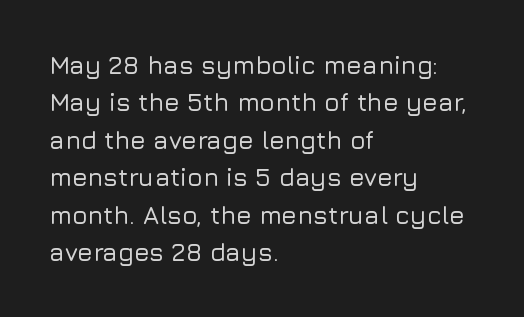
The image shows 25 px text type, upright; set left-aligned, normal line spacing (1.5x), normal letter spacing, not underlined.
